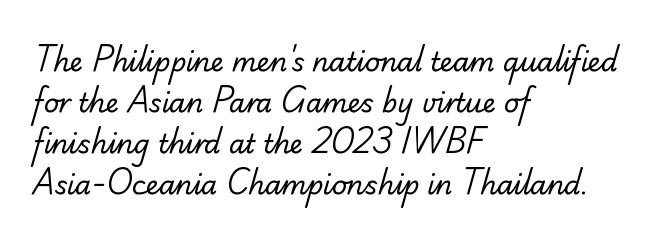
Q: Is the text bold? A: No.
Q: Is the text underlined? A: No.
Q: How is the paragraph aligned? A: Left-aligned.
Q: Is the spacing between letters normal or unusually wide? A: Normal.
Q: Is the spacing between lines tight, normal or loose? A: Normal.
